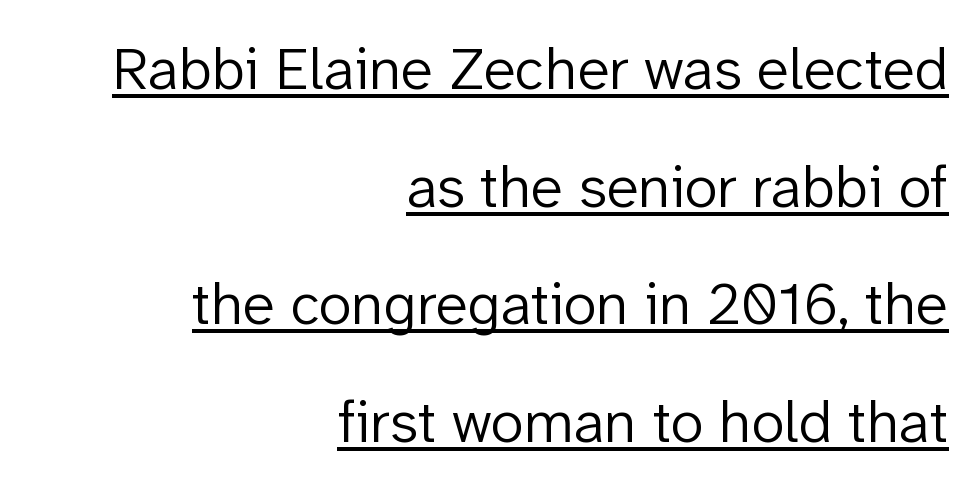
Q: Is the text bold? A: No.
Q: Is the text italic (slanted)? A: No, it is upright.
Q: Is the typeface a serif or a sans-serif typeface? A: Sans-serif.
Q: Is the text underlined? A: Yes.
Q: How is the paragraph aligned? A: Right-aligned.
Q: Is the spacing between letters normal or unusually wide? A: Normal.
Q: Is the spacing between lines tight, normal or loose? A: Loose.
Q: Width (condensed, normal, or wide)? A: Normal.
Q: Stroke contrast? A: Low.
Q: x-height? A: Medium.
Q: Monospaced? A: No.
